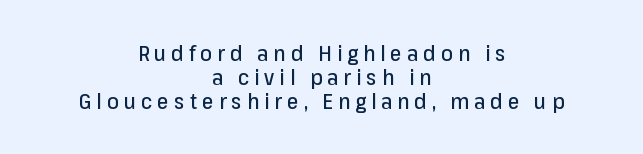
Q: Is the text italic (slanted)? A: No, it is upright.
Q: Is the text underlined? A: No.
Q: How is the paragraph aligned? A: Centered.
Q: Is the spacing between letters normal or unusually wide? A: Unusually wide.
Q: Is the spacing between lines tight, normal or loose? A: Tight.
